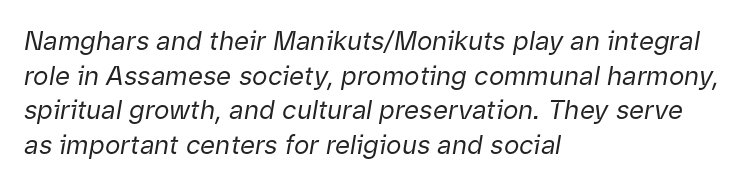
Tracking value appears to be zero — textbook default spacing. Heft: none added — not bold. This rendering features lettering with no underline. The typesetter chose a ragged-right arrangement here. The designer left line spacing at the default.
